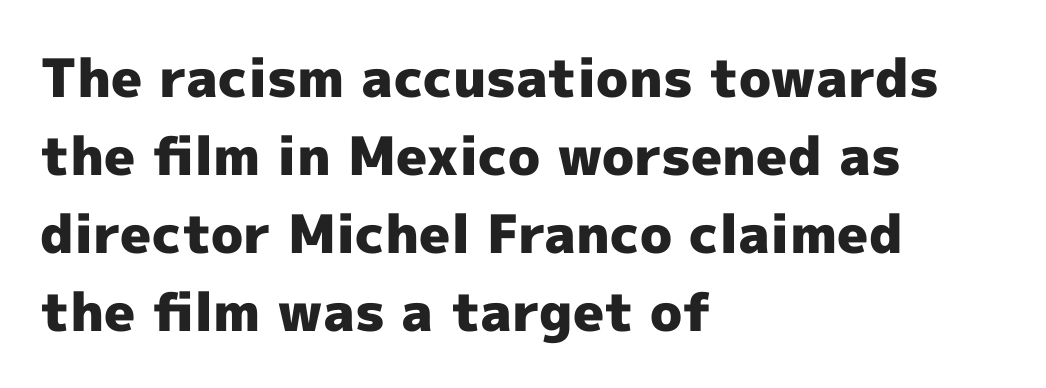
The image shows 53 px heavy sans-serif type, upright; set left-aligned, normal line spacing (1.47x), normal letter spacing, not underlined; a medium x-height.
